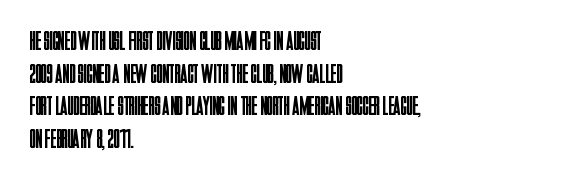
What stands out about the letter spacing? Nothing — it is the standard amount. This is not heavy type; no bold has been used. Just letters on the line, the space beneath them empty. Notice how the stems are strictly vertical — no italics here. This rendering uses left alignment, leaving the right contour irregular.
